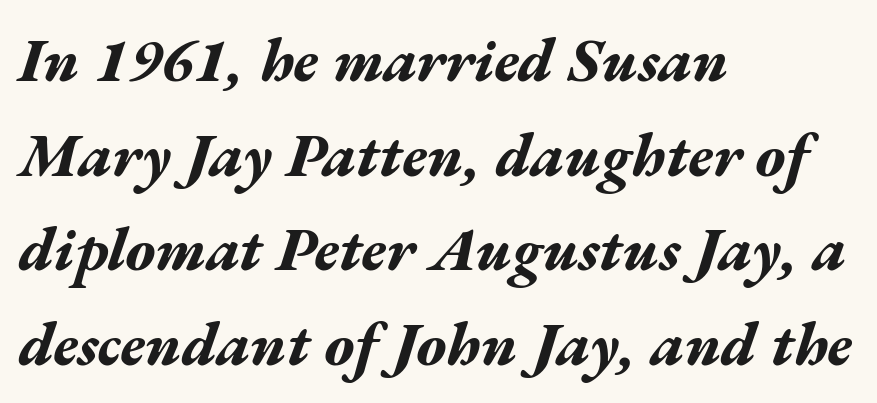
The image shows 61 px bold, wide type, italic (leaning right); set left-aligned, normal line spacing (1.55x), normal letter spacing, not underlined; medium stroke contrast and a medium x-height.
